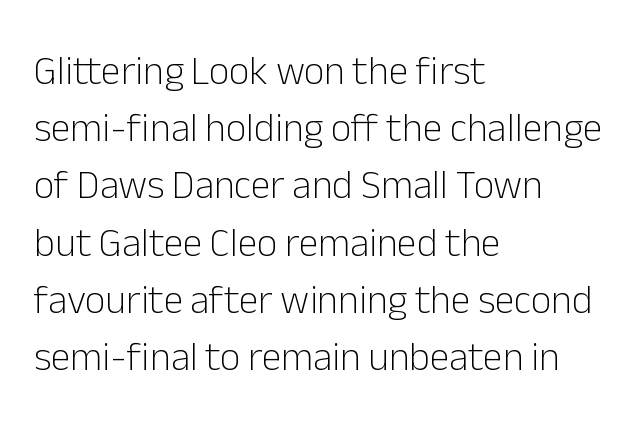
The image shows 40 px light sans-serif type, upright; set left-aligned, normal line spacing (1.43x), normal letter spacing, not underlined; low stroke contrast and a medium x-height.
